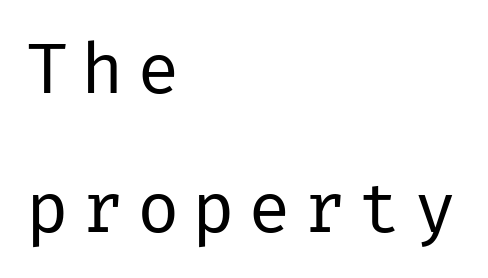
Q: Is the text bold? A: No.
Q: Is the text italic (slanted)? A: No, it is upright.
Q: Is the typeface a serif or a sans-serif typeface? A: Sans-serif.
Q: Is the text underlined? A: No.
Q: How is the paragraph aligned? A: Left-aligned.
Q: Is the spacing between lines tight, normal or loose? A: Loose.
Q: Width (condensed, normal, or wide)? A: Normal.
Q: Stroke contrast? A: Low.
Q: x-height? A: Medium.
